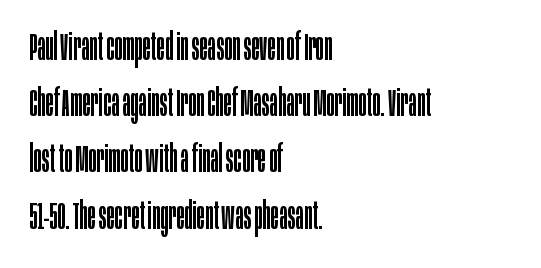
{"serif": "no", "italic": "no", "bold": "no", "weight": "regular", "width": "condensed", "stroke_contrast": "low", "x_height": "large", "monospaced": "no", "underline": "no", "align": "left", "line_spacing": "normal", "line_spacing_ratio": 1.48, "letter_spacing": "normal", "letter_spacing_em": 0.0, "glyph_px": 38}
